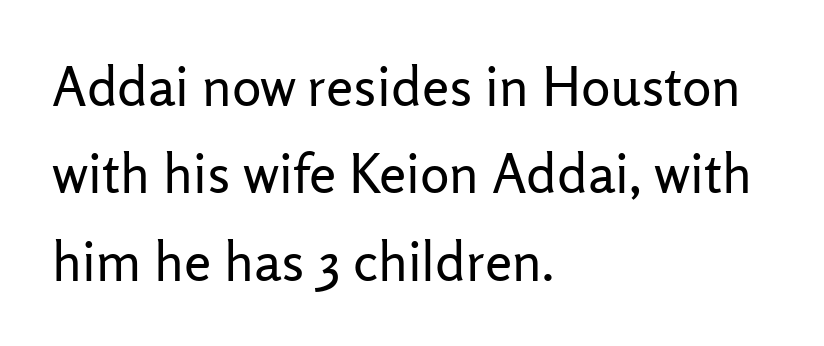
The image shows 55 px regular-weight sans-serif type, upright; set left-aligned, normal line spacing (1.59x), normal letter spacing, not underlined; low stroke contrast and a medium x-height.
